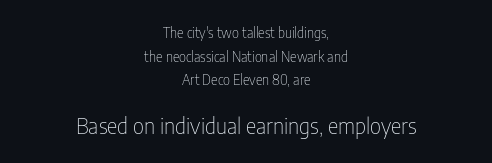
Ordinary non-slanted type is in use. Summary of vertical rhythm: regular, with standard interline spacing. Unmarked baselines from the first word to the last. These two chunks differ in scale, with the bottom chunk taking the larger measure.
